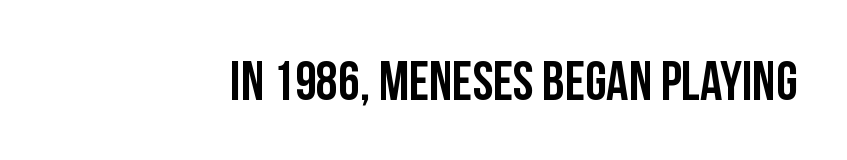
Quick note: not italic, upright. The glyphs in this specimen are sans serif. A typesetter would call this proportional, since set widths differ per character. Each word holds together tightly as a unit, with standard inter-letter gaps. Any mark beneath the type? The region is blank.
